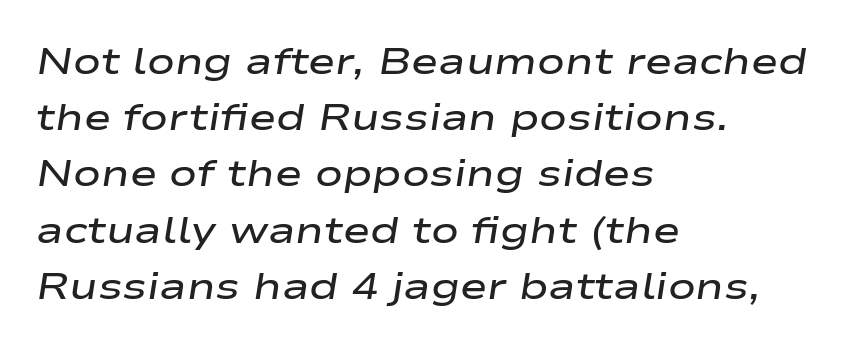
The image shows 37 px semibold, wide type, italic (leaning right); set left-aligned, normal line spacing (1.52x), normal letter spacing, not underlined; low stroke contrast and a medium x-height.
